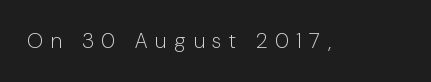
The image shows 21 px text type, upright; set unusually wide letter spacing (+0.38 em), not underlined.
